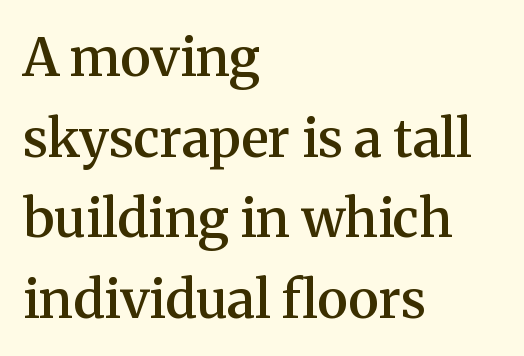
The image shows 53 px semibold serif type, upright; set left-aligned, normal line spacing (1.52x), normal letter spacing, not underlined; medium stroke contrast and a medium x-height.
